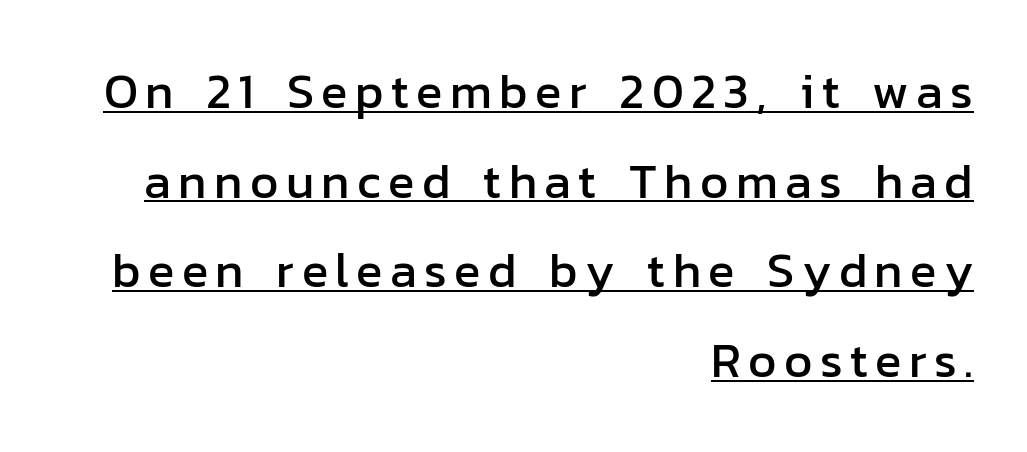
The image shows 49 px sans-serif type, upright; set right-aligned, line spacing 1.83x, underlined; low stroke contrast and a medium x-height.
